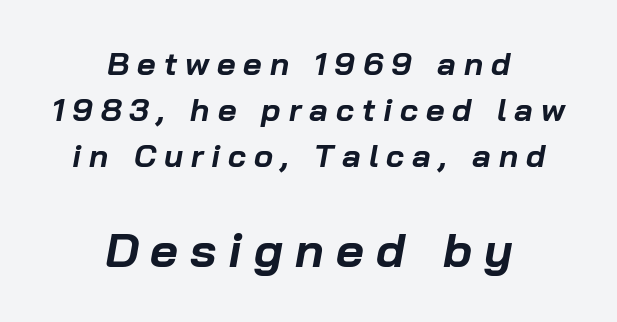
Q: Is the text bold? A: Yes.
Q: Is the text italic (slanted)? A: Yes, it leans right by about 10 degrees.
Q: Is the text underlined? A: No.
Q: How is the paragraph aligned? A: Centered.
Q: Is the spacing between letters normal or unusually wide? A: Unusually wide.
Q: Is the spacing between lines tight, normal or loose? A: Normal.
Q: Which block of text is set in a larger size, the first (top) or the second (bottom)? A: The second (bottom) one.
Q: Width (condensed, normal, or wide)? A: Normal.
Q: Stroke contrast? A: Low.
Q: x-height? A: Medium.
Q: Monospaced? A: No.
